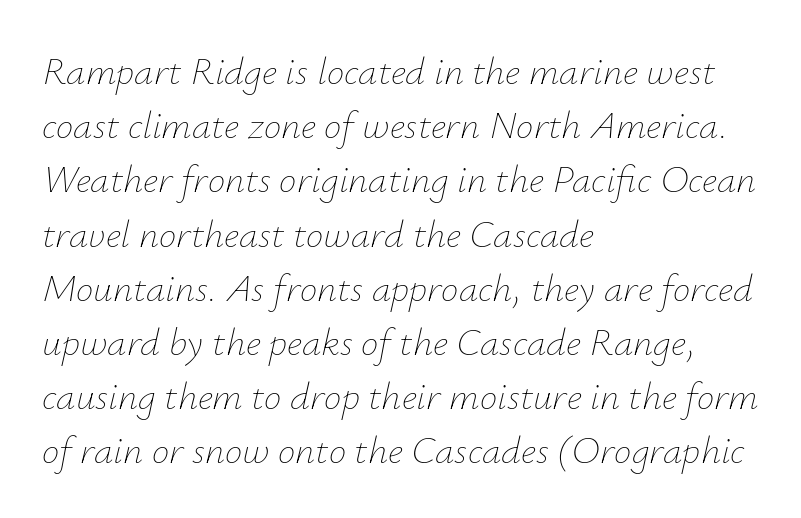
Q: Is the text bold? A: No.
Q: Is the text italic (slanted)? A: Yes, it leans right by about 12 degrees.
Q: Is the text underlined? A: No.
Q: How is the paragraph aligned? A: Left-aligned.
Q: Is the spacing between letters normal or unusually wide? A: Normal.
Q: Is the spacing between lines tight, normal or loose? A: Normal.
Q: Width (condensed, normal, or wide)? A: Normal.
Q: Stroke contrast? A: Low.
Q: x-height? A: Small.
Q: Monospaced? A: No.
